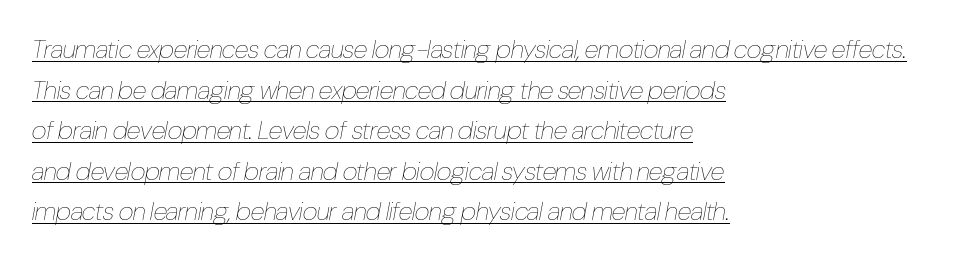
Q: Is the text bold? A: No.
Q: Is the text italic (slanted)? A: Yes, it leans right by about 10 degrees.
Q: Is the text underlined? A: Yes.
Q: How is the paragraph aligned? A: Left-aligned.
Q: Is the spacing between letters normal or unusually wide? A: Normal.
Q: Is the spacing between lines tight, normal or loose? A: Normal.
